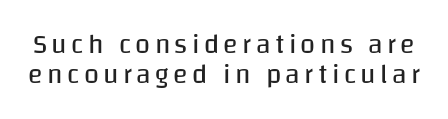
If you measured baseline to baseline, you'd find a short distance. These lines were composed using upright roman letters. Stroke thickness stays within the range of a standard reading face or lighter. Descenders hang freely into open space.
